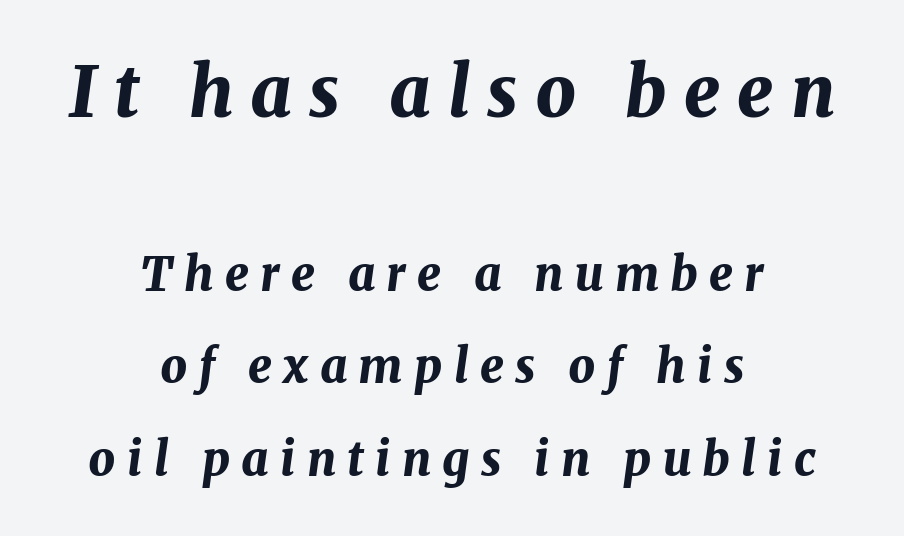
What stands out about the letter spacing? Its width — letters are far apart. Leftover space on each line is divided equally before and after the words. Italic: yes, the glyphs are oblique. Does the bottom block carry the larger type? No, the top block does. Compared with typical paragraphs, the rows here are farther apart.
